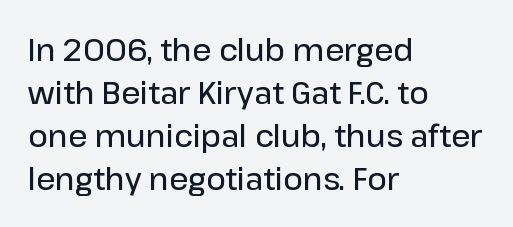
Q: Is the text bold? A: Semi-bold.
Q: Is the text italic (slanted)? A: No, it is upright.
Q: Is the typeface a serif or a sans-serif typeface? A: Sans-serif.
Q: Is the text underlined? A: No.
Q: How is the paragraph aligned? A: Left-aligned.
Q: Is the spacing between letters normal or unusually wide? A: Normal.
Q: Is the spacing between lines tight, normal or loose? A: Normal.
Q: Width (condensed, normal, or wide)? A: Normal.
Q: Stroke contrast? A: Low.
Q: x-height? A: Medium.
Q: Monospaced? A: No.
